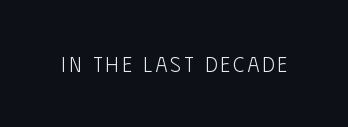
Nope, not italic — everything's standing straight. Weight: regular or lighter. This rendering features lettering with no underline.
